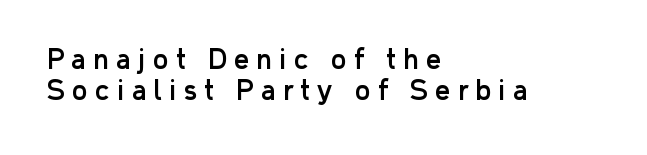
{"italic": "no", "underline": "no", "align": "left", "line_spacing_ratio": 1.19, "letter_spacing": "wide", "letter_spacing_em": 0.29, "glyph_px": 26}
